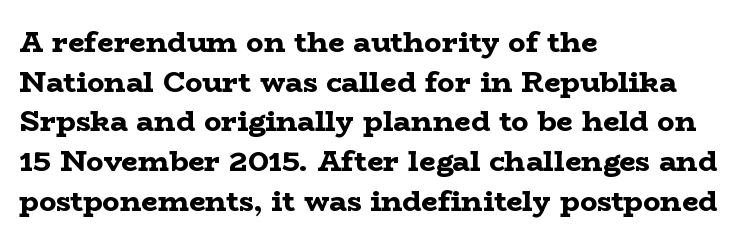
{"serif": "yes", "italic": "no", "bold": "yes", "weight": "bold", "width": "wide", "stroke_contrast": "low", "x_height": "medium", "monospaced": "no", "underline": "no", "align": "left", "line_spacing": "normal", "line_spacing_ratio": 1.37, "letter_spacing": "normal", "letter_spacing_em": 0.0, "glyph_px": 29}
